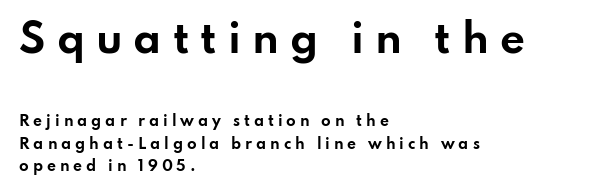
Tracking here is generous; glyphs stand well apart from one another. This is heavy type, rendered in bold. These lines are rendered in a variable-pitch font. Lines of text with bare space underneath.
